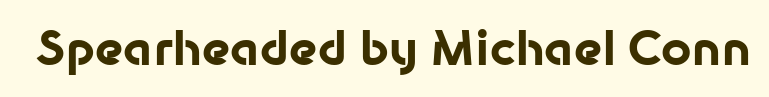
{"serif": "no", "italic": "no", "bold": "yes", "weight": "bold", "width": "normal", "stroke_contrast": "low", "x_height": "medium", "monospaced": "no", "underline": "no", "letter_spacing": "normal", "letter_spacing_em": 0.0, "glyph_px": 47}
